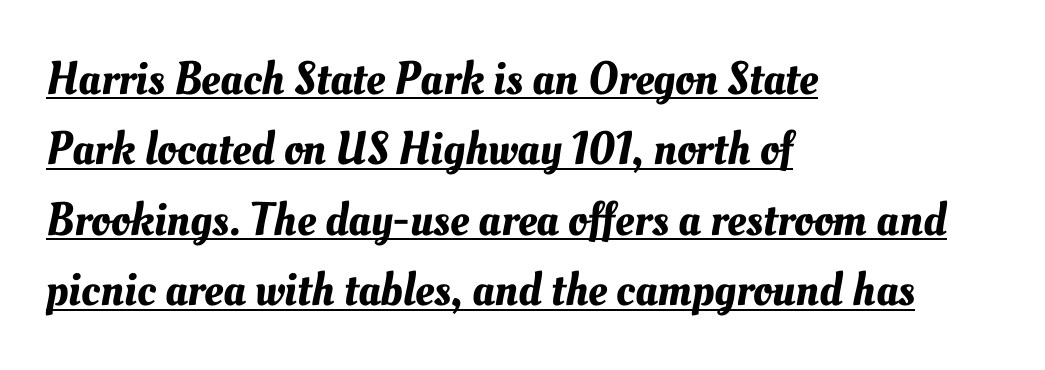
The image shows 47 px text type; set left-aligned, normal line spacing (1.5x), normal letter spacing, underlined; medium stroke contrast and a small x-height.
